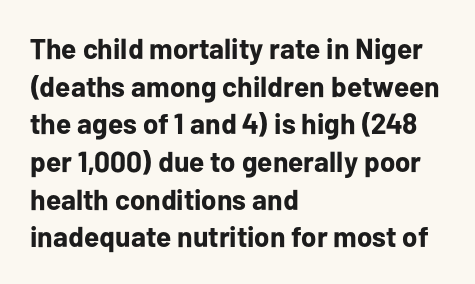
The image shows 29 px bold sans-serif type, upright; set left-aligned, normal line spacing (1.3x), normal letter spacing, not underlined; low stroke contrast and a medium x-height.
